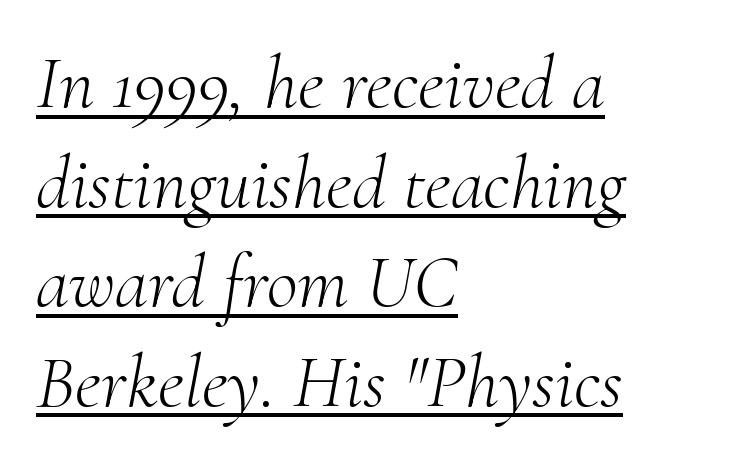
Baseline-to-baseline distance is the conventional proportion of letter height. Characters are canted at an angle relative to the baseline's perpendicular. The letters advance in unequal steps, a hallmark of proportional type. This is not heavy type; no bold has been used. A serif font was chosen for this passage. Quick note: underline on.
